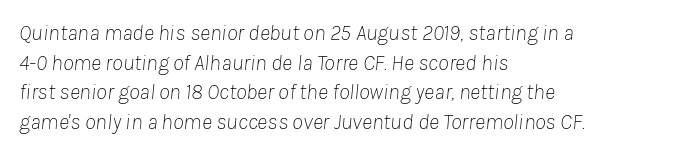
The image shows 22 px text type, italic (leaning right); set left-aligned, normal line spacing (1.35x), normal letter spacing, not underlined.
